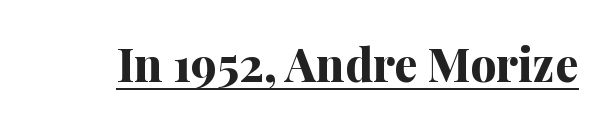
{"serif": "yes", "italic": "no", "bold": "yes", "weight": "bold", "width": "normal", "stroke_contrast": "medium", "x_height": "medium", "monospaced": "no", "underline": "yes", "letter_spacing": "normal", "letter_spacing_em": 0.0, "glyph_px": 46}
